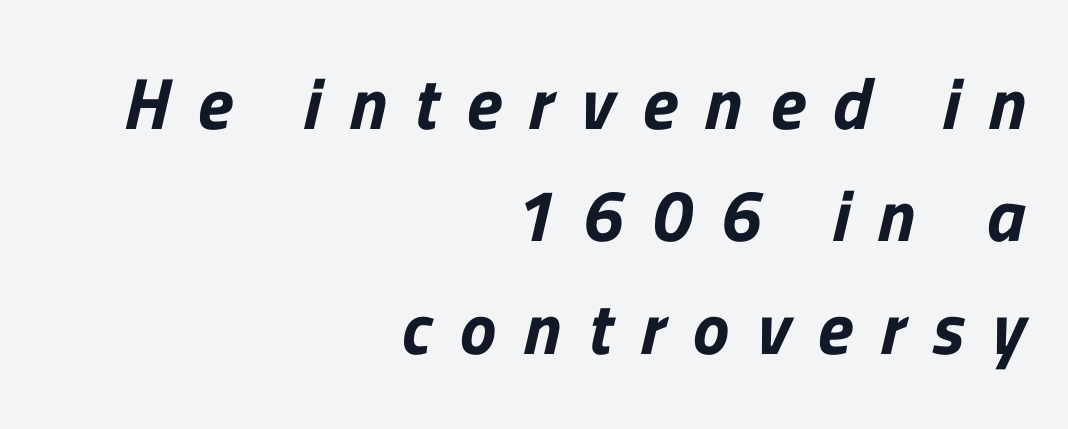
The lines in this sample share a right terminus and differ only in where they begin. Reading down the column, the eye jumps a familiar distance to each next line. No feet cap the strokes, marking this as sans-serif type. Varying glyph widths throughout — classic text-font behaviour.
